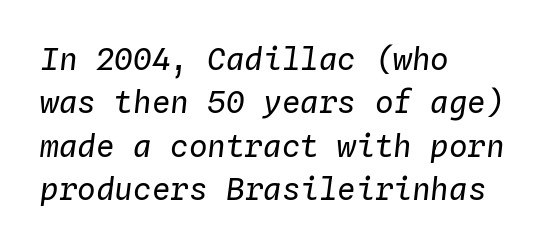
{"italic": "yes", "lean": "right", "slant_degrees": 4, "bold": "no", "weight": "regular", "width": "normal", "stroke_contrast": "low", "x_height": "medium", "monospaced": "yes", "underline": "no", "align": "left", "line_spacing": "normal", "line_spacing_ratio": 1.4, "letter_spacing": "normal", "letter_spacing_em": 0.0, "glyph_px": 31}
